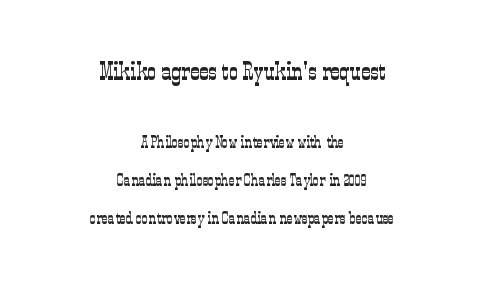
Q: Is the text bold? A: No.
Q: Is the text italic (slanted)? A: No, it is upright.
Q: Is the text underlined? A: No.
Q: How is the paragraph aligned? A: Centered.
Q: Is the spacing between letters normal or unusually wide? A: Normal.
Q: Is the spacing between lines tight, normal or loose? A: Loose.
Q: Which block of text is set in a larger size, the first (top) or the second (bottom)? A: The first (top) one.
